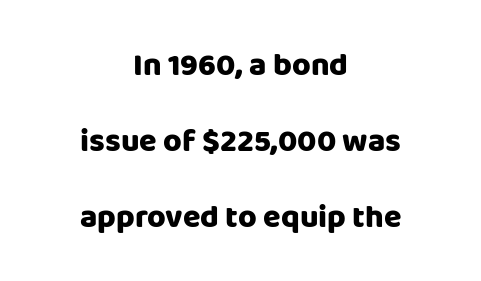
{"serif": "no", "italic": "no", "bold": "yes", "weight": "heavy", "width": "normal", "stroke_contrast": "low", "x_height": "large", "monospaced": "no", "underline": "no", "align": "center", "line_spacing": "loose", "line_spacing_ratio": 2.37, "letter_spacing": "normal", "letter_spacing_em": 0.0, "glyph_px": 32}
